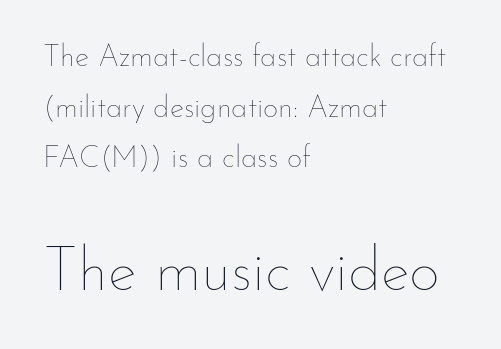
The image shows 61 px thin type, upright; set left-aligned, normal line spacing (1.69x), normal letter spacing, not underlined; the second (bottom) block is 2.03x larger; low stroke contrast and a small x-height.
